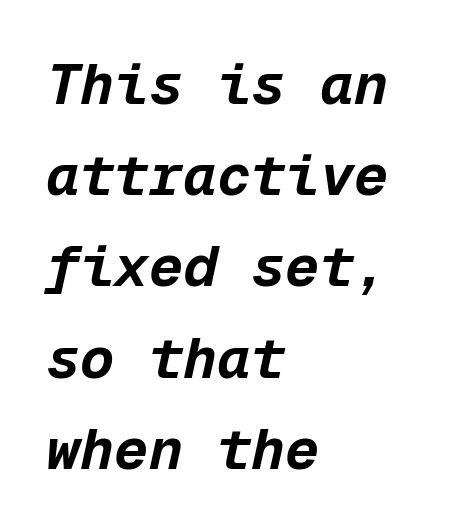
The image shows 57 px bold type, italic (leaning right), monospaced; set left-aligned, normal line spacing (1.6x), normal letter spacing, not underlined; low stroke contrast and a medium x-height.
